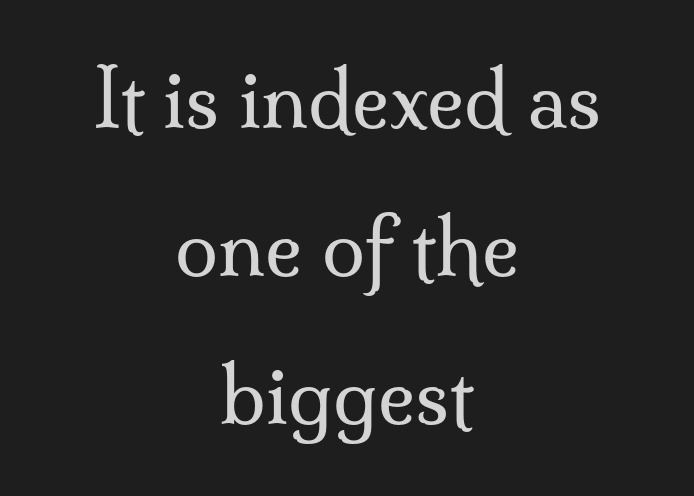
Stroke mass is kept to a normal reading level or below. Honestly, the letter spacing is just normal — you wouldn't notice it. Style check: upright. The rendering uses natural spacing where letterforms have individual widths.
